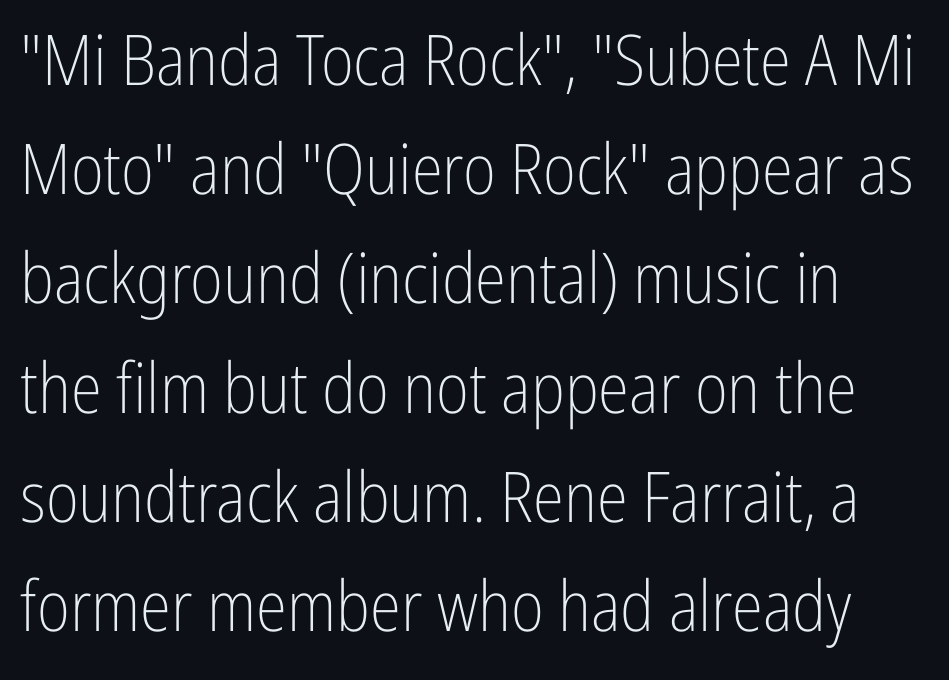
{"serif": "no", "italic": "no", "bold": "no", "weight": "light", "width": "condensed", "stroke_contrast": "low", "x_height": "medium", "monospaced": "no", "underline": "no", "line_spacing": "normal", "line_spacing_ratio": 1.56, "letter_spacing": "normal", "letter_spacing_em": 0.0, "glyph_px": 70}
